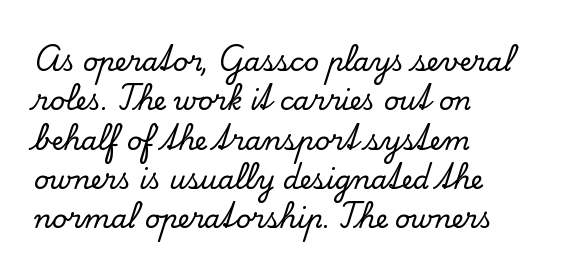
{"underline": "no", "align": "left", "line_spacing": "normal", "line_spacing_ratio": 1.51, "letter_spacing": "normal", "letter_spacing_em": 0.0, "glyph_px": 26}
